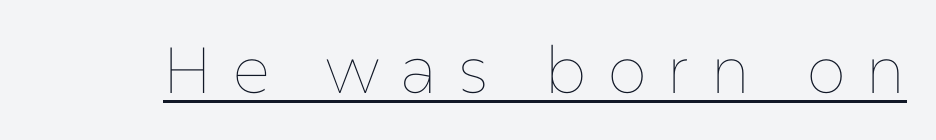
{"italic": "no", "bold": "no", "weight": "thin", "width": "normal", "stroke_contrast": "low", "x_height": "medium", "monospaced": "no", "underline": "yes", "letter_spacing": "wide", "letter_spacing_em": 0.3, "glyph_px": 65}
